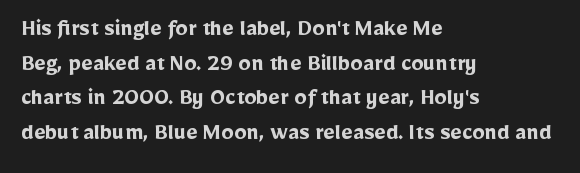
The type sits square on the baseline with zero lean. Summary of weight: heavy, a full bold. Rule under the text: the space is simply empty. Is the letter spacing exaggerated? No — it looks like the ordinary default.
